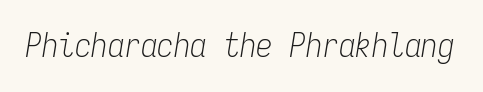
Counters stay open thanks to moderate or lighter strokes. Looks like terminal output: every glyph gets an equal slot. This rendering leaves character spacing at its baseline value. The area under the type is left untouched. The lettering tilts uniformly, giving the passage an italic look.
